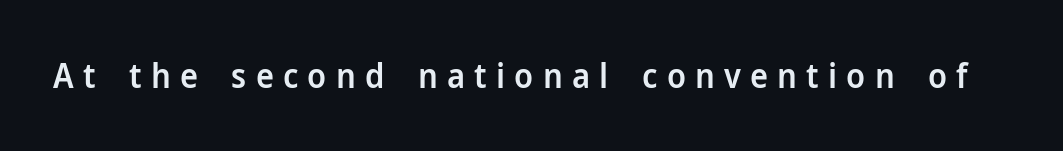
The image shows 34 px semibold sans-serif type, upright; set unusually wide letter spacing (+0.27 em), not underlined; low stroke contrast and a medium x-height.
